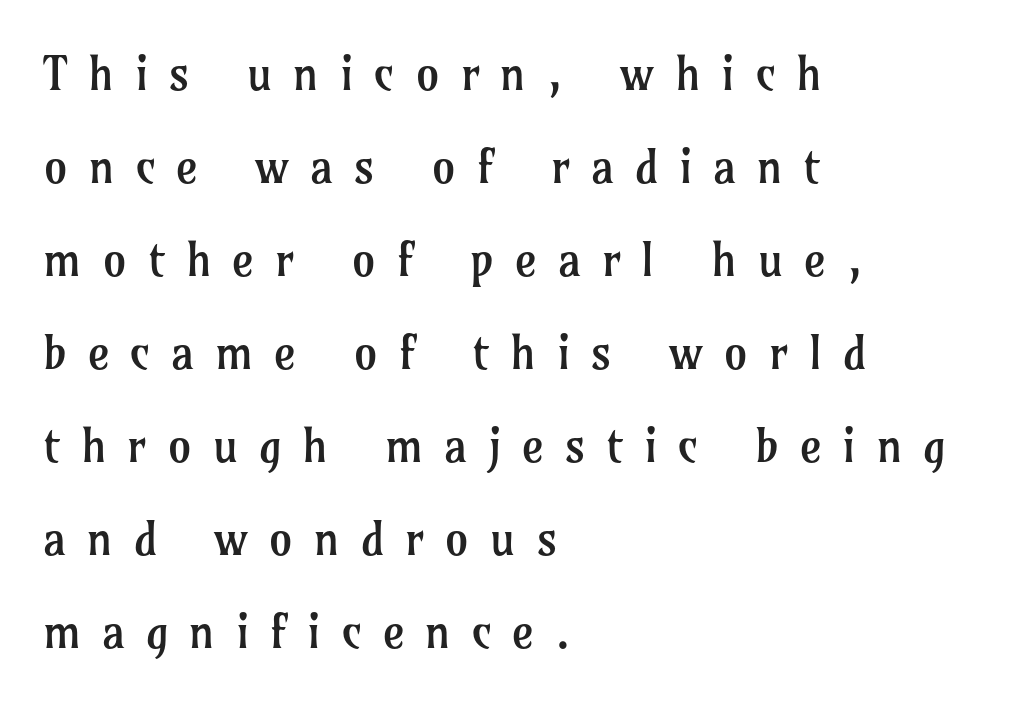
Q: Is the text bold? A: No.
Q: Is the text italic (slanted)? A: No, it is upright.
Q: Is the typeface a serif or a sans-serif typeface? A: Serif.
Q: Is the text underlined? A: No.
Q: How is the paragraph aligned? A: Left-aligned.
Q: Is the spacing between letters normal or unusually wide? A: Unusually wide.
Q: Is the spacing between lines tight, normal or loose? A: Loose.
Q: Width (condensed, normal, or wide)? A: Normal.
Q: Stroke contrast? A: Low.
Q: x-height? A: Medium.
Q: Monospaced? A: No.
